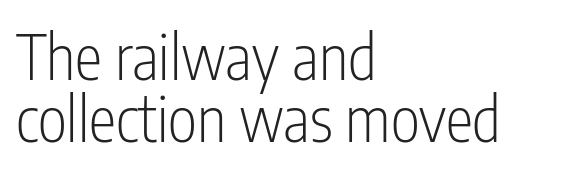
{"serif": "no", "italic": "no", "bold": "no", "weight": "light", "width": "condensed", "stroke_contrast": "low", "x_height": "medium", "monospaced": "no", "underline": "no", "align": "left", "line_spacing": "tight", "line_spacing_ratio": 1.0, "letter_spacing": "normal", "letter_spacing_em": 0.0, "glyph_px": 62}
